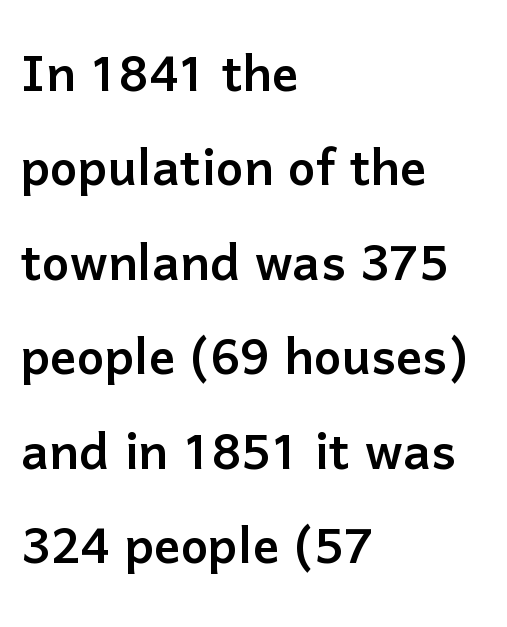
{"serif": "no", "italic": "no", "width": "normal", "stroke_contrast": "low", "x_height": "medium", "monospaced": "no", "underline": "no", "align": "left", "line_spacing": "normal", "line_spacing_ratio": 1.43, "letter_spacing": "normal", "letter_spacing_em": 0.0, "glyph_px": 66}
